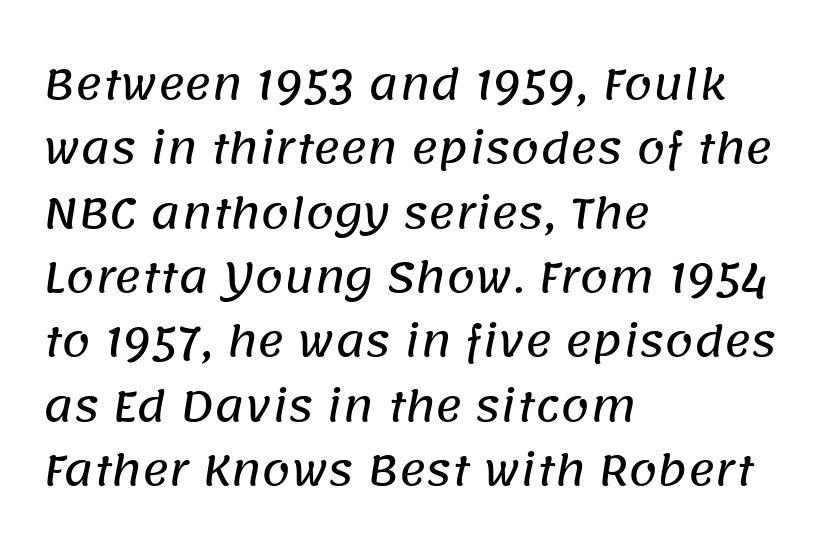
In terms of letterspacing, this is plain default setting. Leftover space on each line is placed entirely after the last word. How would I describe the line gaps? Plain and ordinary. Is this a sans? Yes — the strokes have no serifs. Words float on clear page, feet unadorned.
